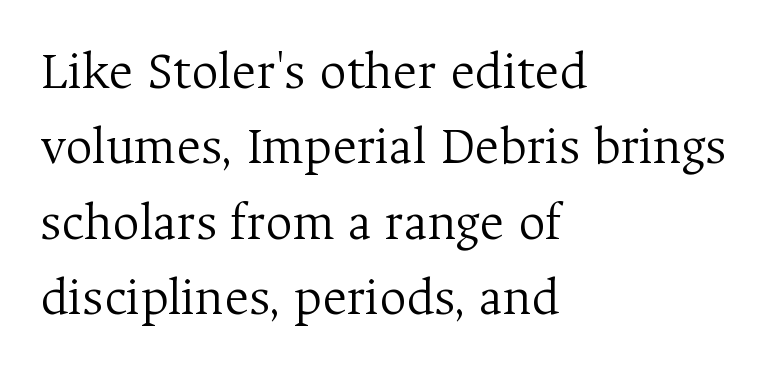
Q: Is the text bold? A: No.
Q: Is the text italic (slanted)? A: No, it is upright.
Q: Is the typeface a serif or a sans-serif typeface? A: Serif.
Q: Is the text underlined? A: No.
Q: How is the paragraph aligned? A: Left-aligned.
Q: Is the spacing between letters normal or unusually wide? A: Normal.
Q: Is the spacing between lines tight, normal or loose? A: Normal.
Q: Width (condensed, normal, or wide)? A: Normal.
Q: Stroke contrast? A: Medium.
Q: x-height? A: Medium.
Q: Monospaced? A: No.
